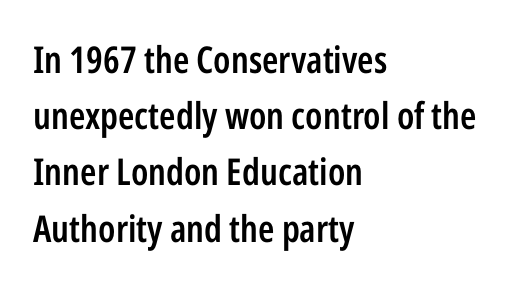
{"serif": "no", "italic": "no", "bold": "semi", "weight": "semibold", "width": "condensed", "stroke_contrast": "low", "x_height": "medium", "monospaced": "no", "underline": "no", "align": "left", "line_spacing": "normal", "line_spacing_ratio": 1.52, "letter_spacing": "normal", "letter_spacing_em": 0.0, "glyph_px": 37}
